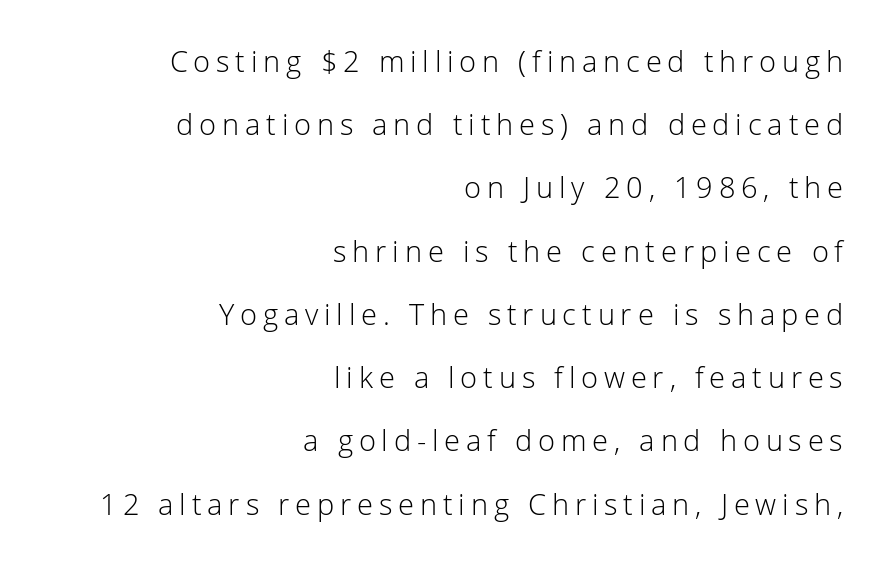
{"serif": "no", "italic": "no", "bold": "no", "weight": "light", "width": "normal", "stroke_contrast": "low", "x_height": "medium", "monospaced": "no", "underline": "no", "align": "right", "line_spacing": "loose", "line_spacing_ratio": 2.18, "letter_spacing": "wide", "letter_spacing_em": 0.2, "glyph_px": 29}
